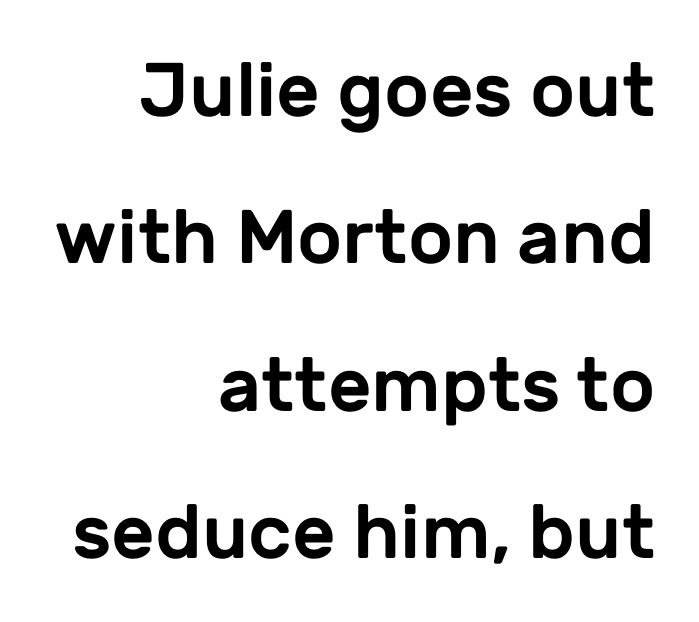
The image shows 76 px sans-serif type, upright; set right-aligned, loose line spacing (1.94x), normal letter spacing, not underlined; low stroke contrast and a medium x-height.
